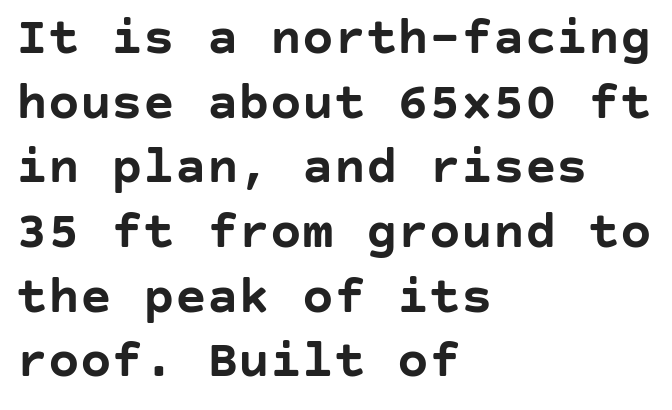
{"serif": "no", "italic": "no", "bold": "yes", "weight": "semibold", "width": "normal", "stroke_contrast": "low", "x_height": "large", "underline": "no", "align": "left", "line_spacing_ratio": 1.22, "letter_spacing": "normal", "letter_spacing_em": 0.0, "glyph_px": 53}
